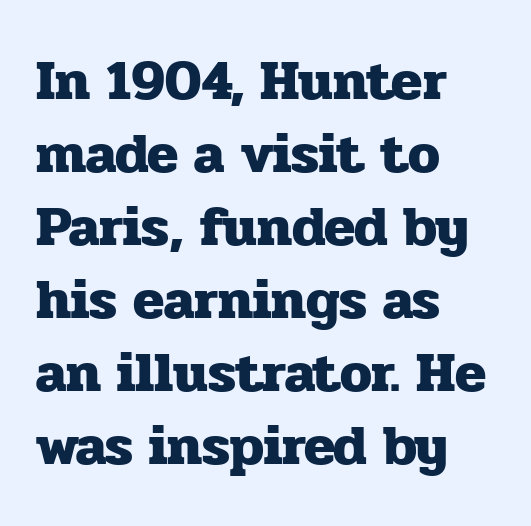
The image shows 57 px heavy serif type, upright; set left-aligned, normal line spacing (1.28x), normal letter spacing, not underlined; low stroke contrast and a medium x-height.
